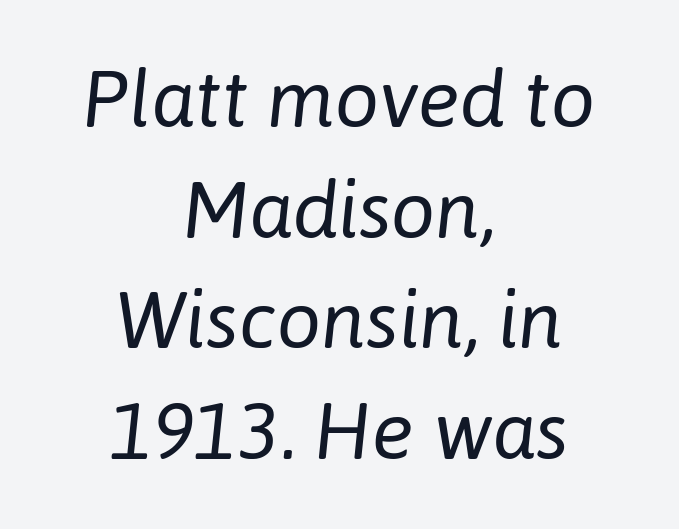
{"italic": "yes", "lean": "right", "slant_degrees": 6, "bold": "no", "weight": "regular", "width": "normal", "stroke_contrast": "low", "x_height": "medium", "monospaced": "no", "underline": "no", "align": "center", "line_spacing": "normal", "line_spacing_ratio": 1.4, "letter_spacing": "normal", "letter_spacing_em": 0.0, "glyph_px": 79}
